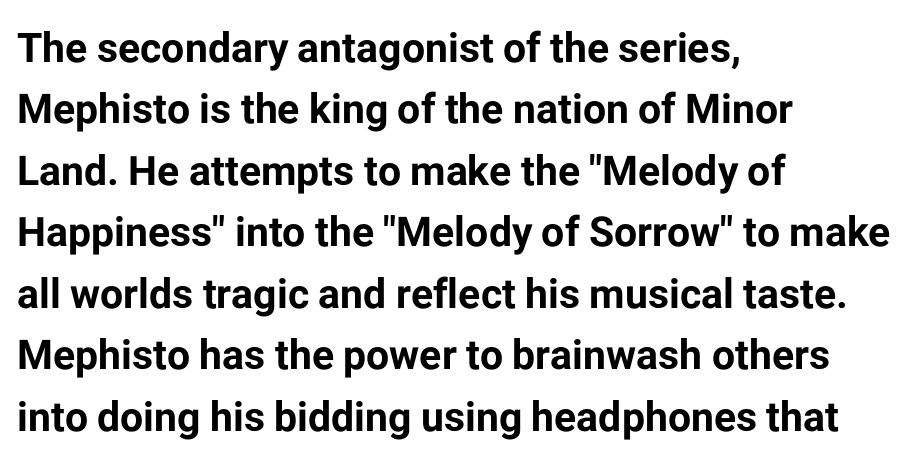
The image shows 41 px bold sans-serif type, upright; set left-aligned, normal line spacing (1.5x), normal letter spacing, not underlined; low stroke contrast and a medium x-height.
